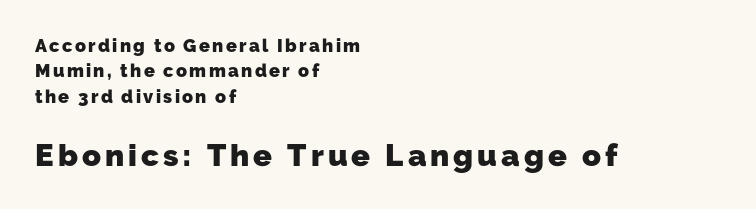
Q: Is the text bold? A: Yes.
Q: Is the typeface a serif or a sans-serif typeface? A: Sans-serif.
Q: Is the text underlined? A: No.
Q: How is the paragraph aligned? A: Left-aligned.
Q: Is the spacing between lines tight, normal or loose? A: Normal.
Q: Which block of text is set in a larger size, the first (top) or the second (bottom)? A: The second (bottom) one.
Q: Width (condensed, normal, or wide)? A: Normal.
Q: Stroke contrast? A: Low.
Q: x-height? A: Medium.
Q: Monospaced? A: No.
